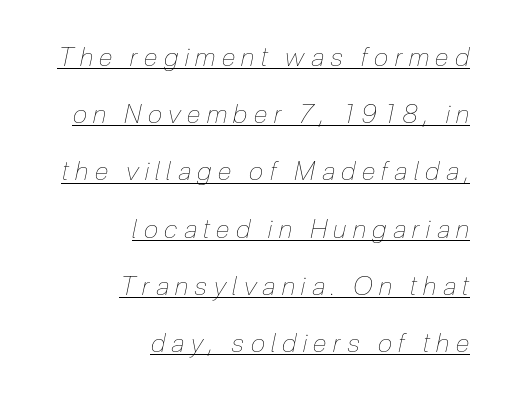
{"italic": "yes", "lean": "right", "slant_degrees": 12, "bold": "no", "underline": "yes", "align": "right", "line_spacing": "loose", "line_spacing_ratio": 2.2, "letter_spacing": "wide", "letter_spacing_em": 0.25, "glyph_px": 26}
